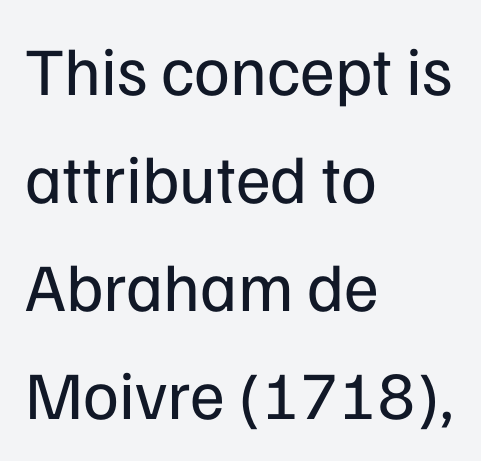
{"serif": "no", "italic": "no", "bold": "no", "weight": "regular", "width": "normal", "stroke_contrast": "low", "x_height": "medium", "monospaced": "no", "underline": "no", "align": "left", "line_spacing": "normal", "line_spacing_ratio": 1.59, "letter_spacing": "normal", "letter_spacing_em": 0.0, "glyph_px": 68}
